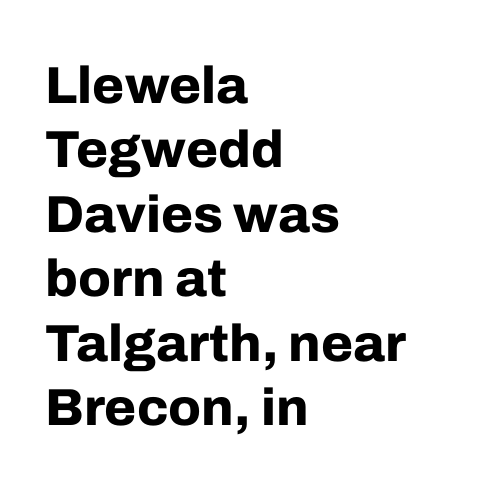
Q: Is the text bold? A: Yes.
Q: Is the text italic (slanted)? A: No, it is upright.
Q: Is the typeface a serif or a sans-serif typeface? A: Sans-serif.
Q: Is the text underlined? A: No.
Q: How is the paragraph aligned? A: Left-aligned.
Q: Is the spacing between letters normal or unusually wide? A: Normal.
Q: Width (condensed, normal, or wide)? A: Normal.
Q: Stroke contrast? A: Low.
Q: x-height? A: Medium.
Q: Monospaced? A: No.
